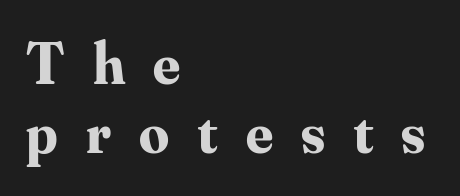
Here the designer chose a conventional face with non-uniform glyph widths. The typography opts for an upright posture over an oblique one. Font category for this specimen: serif. Each glyph is drawn with heavy, bold strokes.
